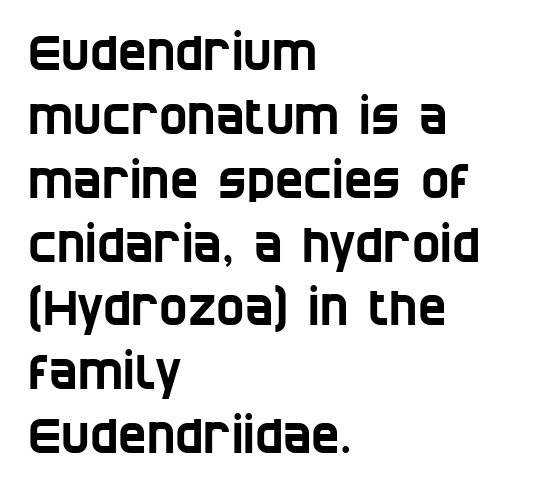
{"serif": "no", "width": "condensed", "stroke_contrast": "low", "x_height": "large", "monospaced": "no", "underline": "no", "align": "left", "line_spacing": "normal", "line_spacing_ratio": 1.33, "letter_spacing": "normal", "letter_spacing_em": 0.0, "glyph_px": 48}
